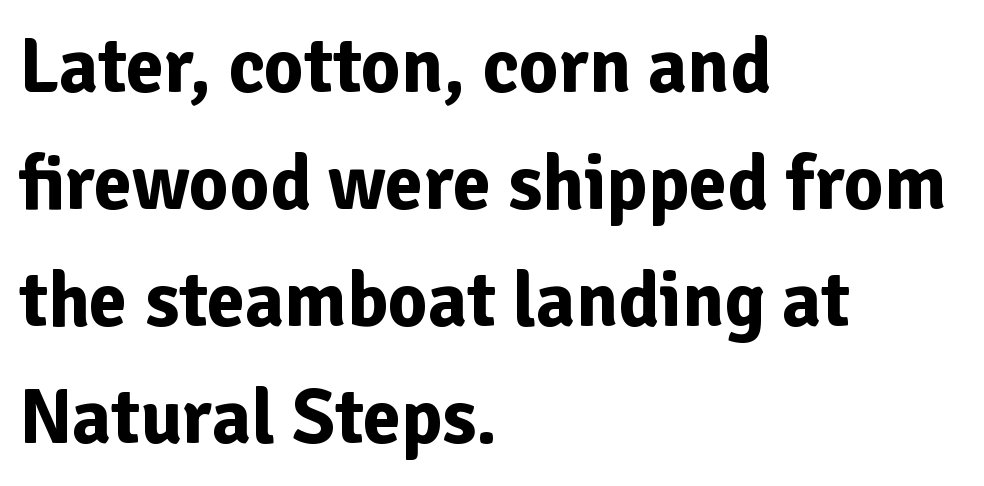
The image shows 77 px bold sans-serif type, upright; set left-aligned, normal line spacing (1.52x), normal letter spacing, not underlined; low stroke contrast and a medium x-height.
